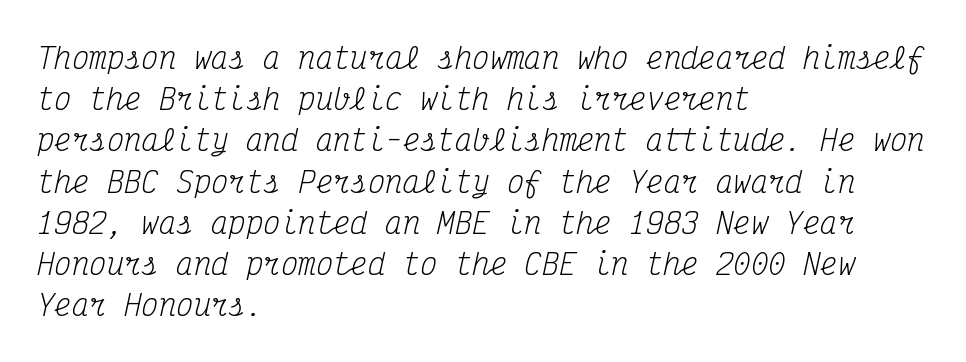
{"serif": "yes", "italic": "yes", "lean": "right", "slant_degrees": 12, "bold": "no", "weight": "regular", "width": "condensed", "stroke_contrast": "medium", "x_height": "medium", "monospaced": "yes", "underline": "no", "align": "left", "line_spacing": "normal", "line_spacing_ratio": 1.42, "letter_spacing": "normal", "letter_spacing_em": 0.0, "glyph_px": 29}
